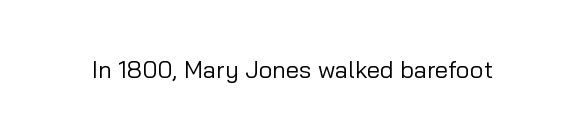
Only glyphs here, with clear space below each row. Notice how the stems are strictly vertical — no italics here. Between one letter and the next there's only the usual sliver of space. Is this a heavy cut? Hardly; it is regular or lighter.
